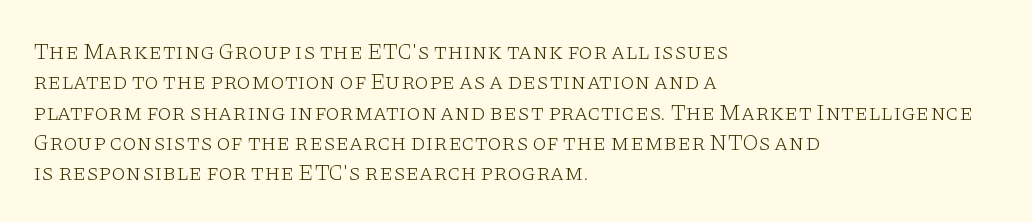
The space directly below the letters is spotless. Caption: standard tracking, unaltered. Vertically, the passage feels balanced, rows spaced as you'd expect. Does the lettering tilt? It doesn't — this is upright.
